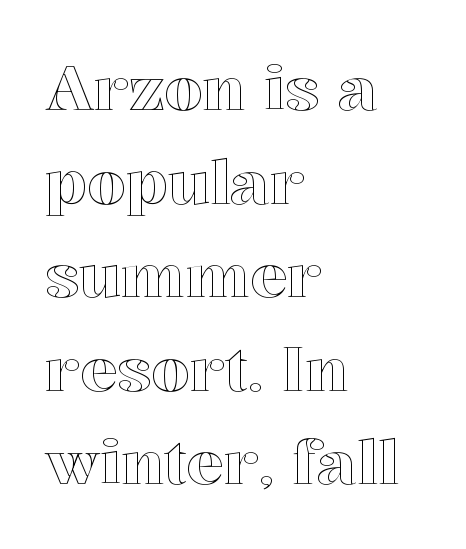
Q: Is the text italic (slanted)? A: No, it is upright.
Q: Is the text underlined? A: No.
Q: How is the paragraph aligned? A: Left-aligned.
Q: Is the spacing between letters normal or unusually wide? A: Normal.
Q: Is the spacing between lines tight, normal or loose? A: Normal.
Q: Width (condensed, normal, or wide)? A: Normal.
Q: x-height? A: Medium.
Q: Monospaced? A: No.
